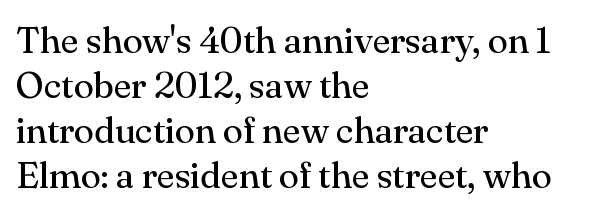
Q: Is the text bold? A: No.
Q: Is the text italic (slanted)? A: No, it is upright.
Q: Is the typeface a serif or a sans-serif typeface? A: Serif.
Q: Is the text underlined? A: No.
Q: How is the paragraph aligned? A: Left-aligned.
Q: Is the spacing between letters normal or unusually wide? A: Normal.
Q: Width (condensed, normal, or wide)? A: Normal.
Q: Stroke contrast? A: Medium.
Q: x-height? A: Small.
Q: Monospaced? A: No.
